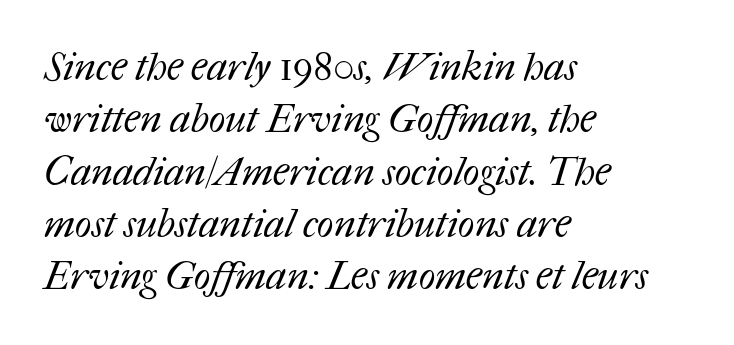
The rows are spaced the way most documents space them. Anything drawn beneath the words? Only blank space. The compositor pushed each line to the left boundary. Caption: standard tracking, unaltered.
